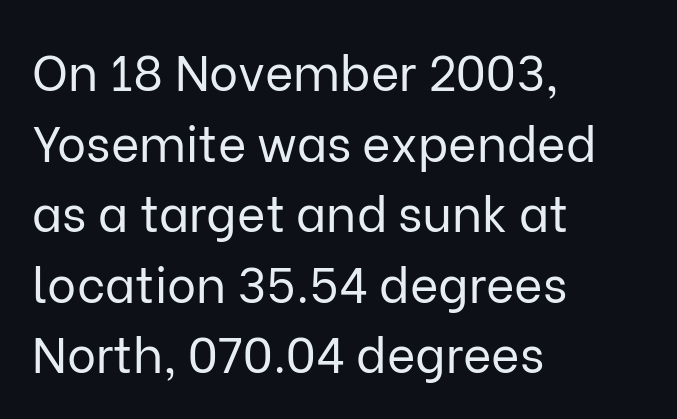
Q: Is the text bold? A: No.
Q: Is the text italic (slanted)? A: No, it is upright.
Q: Is the typeface a serif or a sans-serif typeface? A: Sans-serif.
Q: Is the text underlined? A: No.
Q: How is the paragraph aligned? A: Left-aligned.
Q: Is the spacing between letters normal or unusually wide? A: Normal.
Q: Is the spacing between lines tight, normal or loose? A: Normal.
Q: Width (condensed, normal, or wide)? A: Normal.
Q: Stroke contrast? A: Low.
Q: x-height? A: Medium.
Q: Monospaced? A: No.
